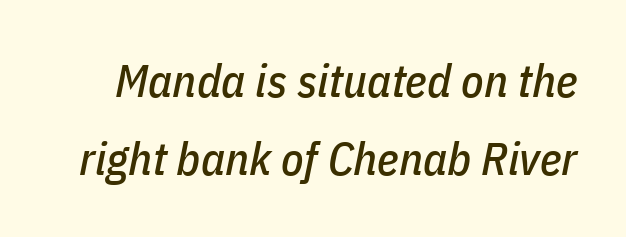
Here the designer chose a conventional face with non-uniform glyph widths. What's the leading like? Ordinary, nothing unusual. Check the space under the baseline: it is left empty. Here the glyphs are tracked normally, forming tight word shapes. The passage shown leans; its letterforms are oblique.
